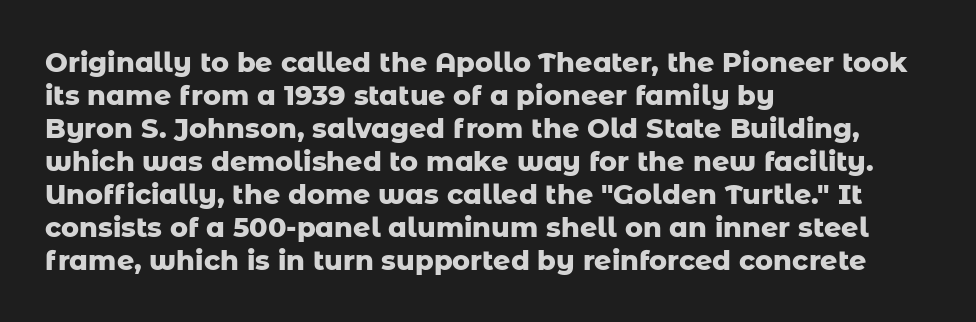
{"italic": "no", "bold": "yes", "underline": "no", "align": "left", "line_spacing_ratio": 1.22, "letter_spacing": "normal", "letter_spacing_em": 0.0, "glyph_px": 27}
